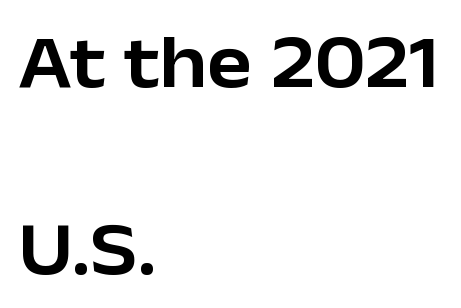
The rendering uses a large line-height, opening up the rows. These lines are set flush left with a ragged right edge. Posture: vertical. This sample uses a sans-serif face. A typesetter would call this zero additional tracking. Each letter keeps its own natural width here, so spacing adapts to shape.
